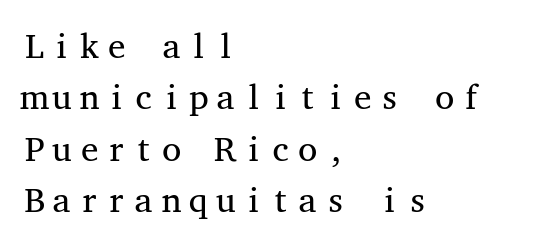
Look at the tracking — it's just the regular setting, nothing added. You can tell from the footed stems that serif type was used. Leftover space on each line is placed entirely after the last word. The letters look calm and open, with moderate or lighter stems. Descenders are the only things crossing below the line.
